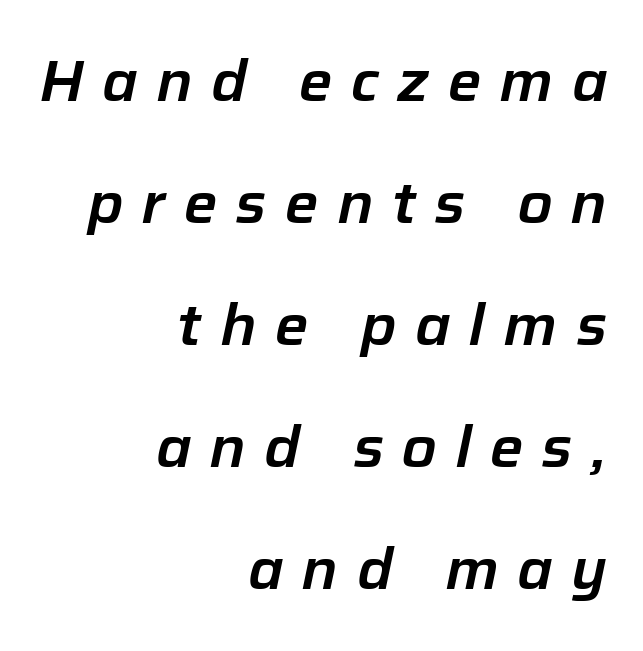
The image shows 57 px text type, italic (leaning right); set right-aligned, loose line spacing (2.14x), unusually wide letter spacing (+0.32 em), not underlined; low stroke contrast and a medium x-height.
